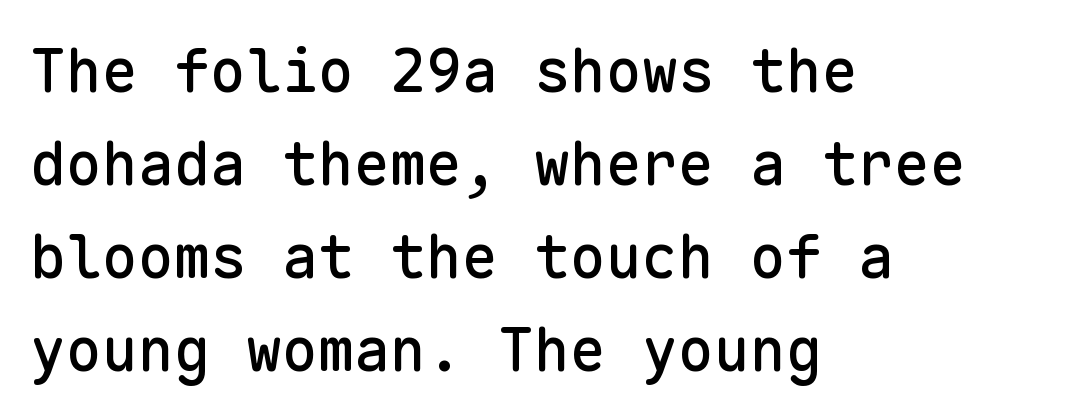
Q: Is the text italic (slanted)? A: No, it is upright.
Q: Is the typeface a serif or a sans-serif typeface? A: Sans-serif.
Q: Is the text underlined? A: No.
Q: How is the paragraph aligned? A: Left-aligned.
Q: Is the spacing between letters normal or unusually wide? A: Normal.
Q: Is the spacing between lines tight, normal or loose? A: Normal.
Q: Width (condensed, normal, or wide)? A: Normal.
Q: Stroke contrast? A: Low.
Q: x-height? A: Medium.
Q: Monospaced? A: Yes.
